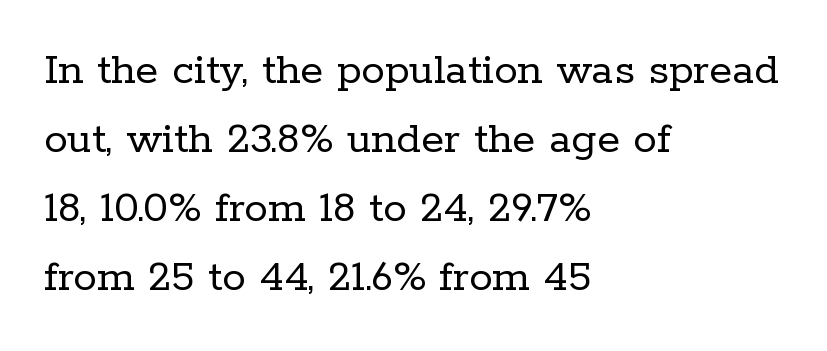
Q: Is the text bold? A: No.
Q: Is the text italic (slanted)? A: No, it is upright.
Q: Is the typeface a serif or a sans-serif typeface? A: Serif.
Q: Is the text underlined? A: No.
Q: How is the paragraph aligned? A: Left-aligned.
Q: Is the spacing between letters normal or unusually wide? A: Normal.
Q: Is the spacing between lines tight, normal or loose? A: Normal.
Q: Width (condensed, normal, or wide)? A: Normal.
Q: Stroke contrast? A: Low.
Q: x-height? A: Medium.
Q: Monospaced? A: No.
